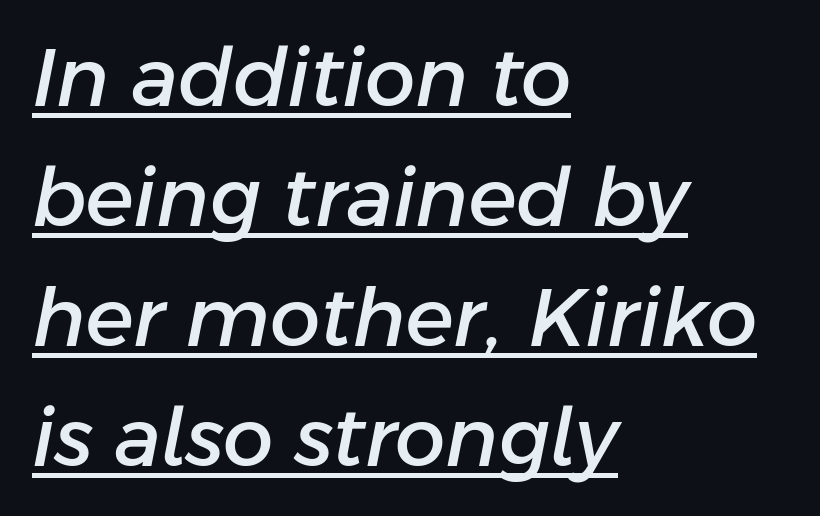
The image shows 80 px text type, italic (leaning right); set left-aligned, normal line spacing (1.5x), normal letter spacing, underlined; low stroke contrast and a medium x-height.
